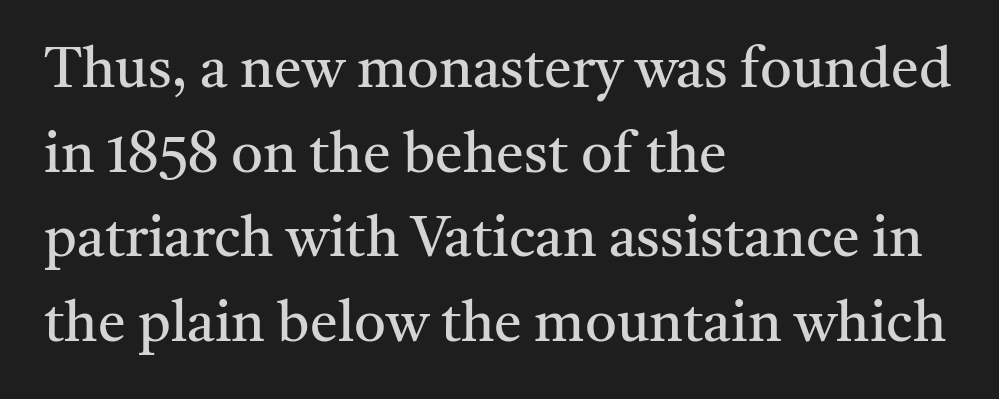
Q: Is the text bold? A: No.
Q: Is the text italic (slanted)? A: No, it is upright.
Q: Is the typeface a serif or a sans-serif typeface? A: Serif.
Q: Is the text underlined? A: No.
Q: How is the paragraph aligned? A: Left-aligned.
Q: Is the spacing between letters normal or unusually wide? A: Normal.
Q: Is the spacing between lines tight, normal or loose? A: Normal.
Q: Width (condensed, normal, or wide)? A: Normal.
Q: Stroke contrast? A: Medium.
Q: x-height? A: Medium.
Q: Monospaced? A: No.
